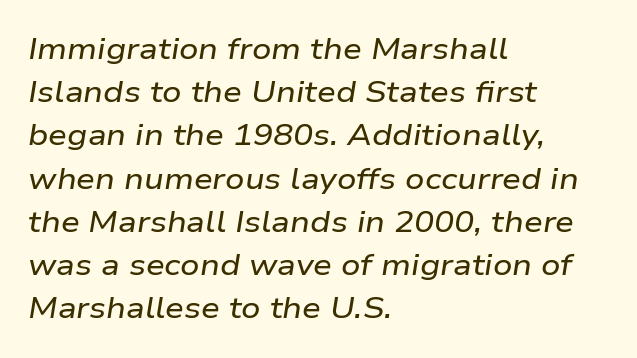
Q: Is the text italic (slanted)? A: Yes, it leans right by about 9 degrees.
Q: Is the text underlined? A: No.
Q: How is the paragraph aligned? A: Left-aligned.
Q: Is the spacing between letters normal or unusually wide? A: Normal.
Q: Is the spacing between lines tight, normal or loose? A: Normal.
Q: Width (condensed, normal, or wide)? A: Wide.
Q: Stroke contrast? A: Low.
Q: x-height? A: Medium.
Q: Monospaced? A: No.
